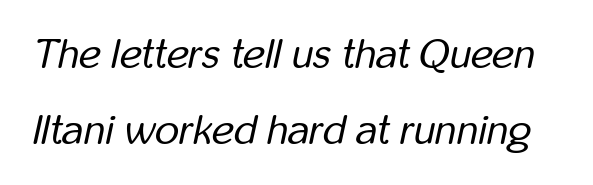
Ink coverage per letter is moderate at most. An italicized treatment has been applied to the whole sample. A typesetter would call this zero additional tracking. Underlining? Definitely not there. Proportional: the letters do not fall into vertical columns.
